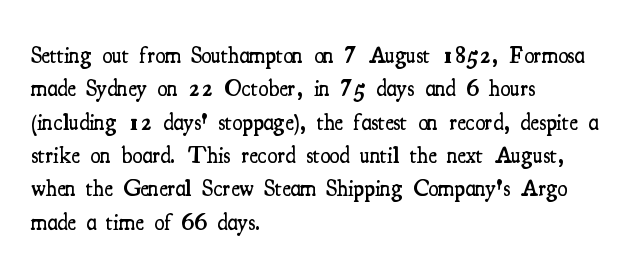
The image shows 23 px text type, upright; set left-aligned, normal line spacing (1.45x), normal letter spacing, not underlined.
